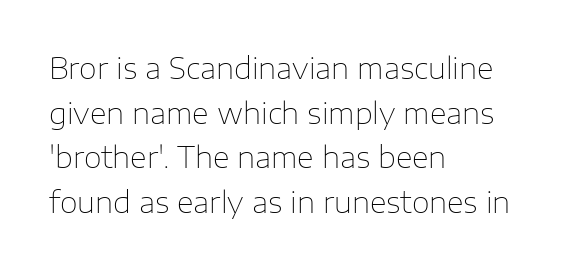
{"serif": "no", "italic": "no", "bold": "no", "weight": "thin", "width": "normal", "stroke_contrast": "low", "x_height": "medium", "monospaced": "no", "underline": "no", "align": "left", "line_spacing": "normal", "line_spacing_ratio": 1.54, "letter_spacing": "normal", "letter_spacing_em": 0.0, "glyph_px": 29}
